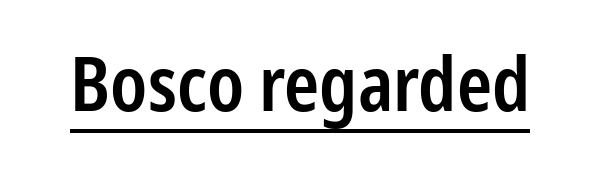
Q: Is the text bold? A: Semi-bold.
Q: Is the text italic (slanted)? A: No, it is upright.
Q: Is the typeface a serif or a sans-serif typeface? A: Sans-serif.
Q: Is the text underlined? A: Yes.
Q: Is the spacing between letters normal or unusually wide? A: Normal.
Q: Width (condensed, normal, or wide)? A: Condensed.
Q: Stroke contrast? A: Low.
Q: x-height? A: Medium.
Q: Monospaced? A: No.
